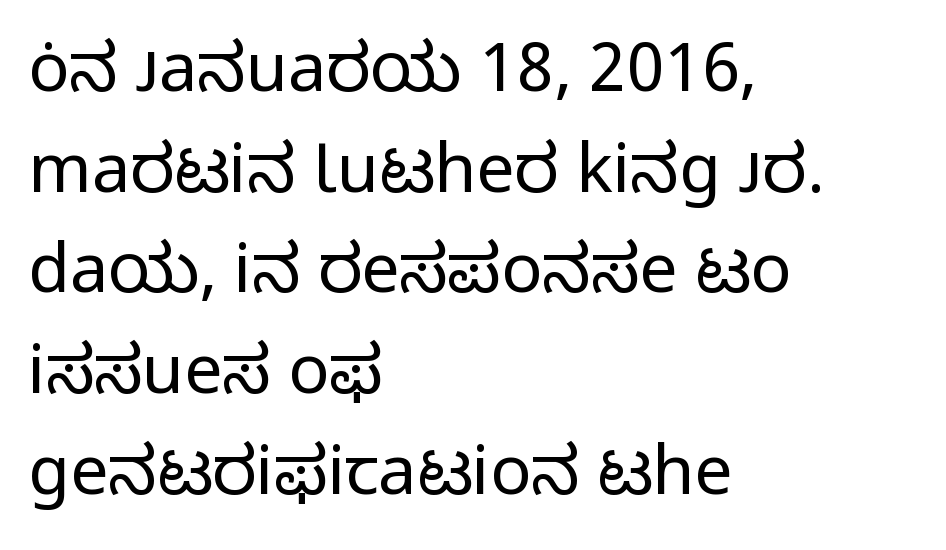
{"serif": "no", "italic": "no", "bold": "no", "weight": "regular", "width": "normal", "stroke_contrast": "low", "x_height": "medium", "monospaced": "no", "underline": "no", "align": "left", "line_spacing": "normal", "line_spacing_ratio": 1.48, "letter_spacing": "normal", "letter_spacing_em": 0.0, "glyph_px": 68}
